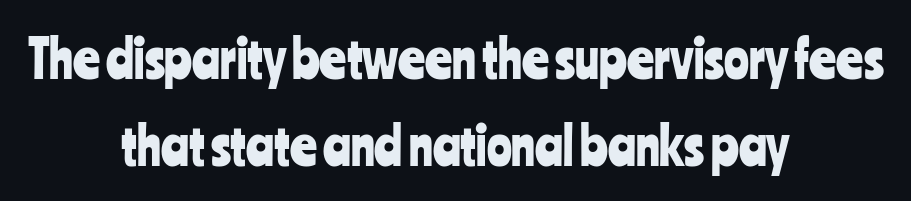
Plain, unruled lines of type. The paragraph shown floats in the horizontal middle. Look at the bottom of the vertical strokes: they stop flat, with no serifs. The specimen reads as upright at a glance. You could call the tracking neutral — neither tight nor loose. Vertically, the passage feels balanced, rows spaced as you'd expect.
